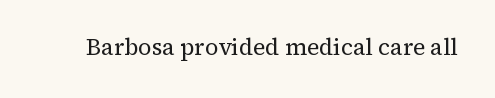
{"italic": "no", "bold": "no", "underline": "no", "letter_spacing": "normal", "letter_spacing_em": 0.0, "glyph_px": 23}
